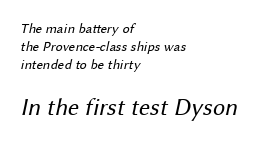
The image shows 24 px text type; set left-aligned, normal line spacing (1.27x), normal letter spacing, not underlined; the second (bottom) block is 1.71x larger.
